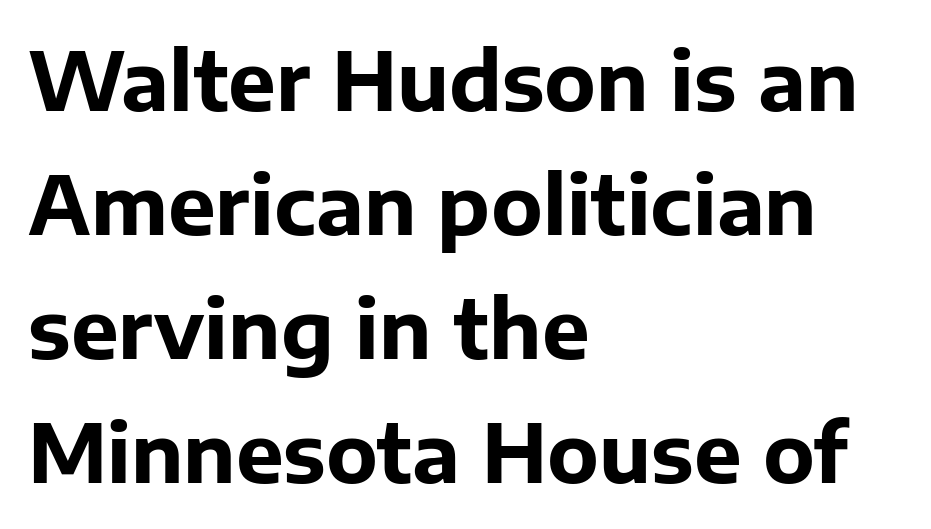
The image shows 80 px bold sans-serif type, upright; set left-aligned, normal line spacing (1.55x), normal letter spacing, not underlined; low stroke contrast and a medium x-height.
